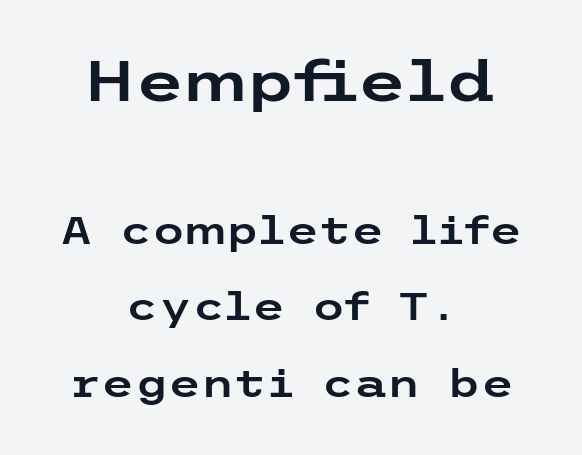
{"serif": "no", "italic": "no", "width": "wide", "stroke_contrast": "low", "x_height": "medium", "underline": "no", "align": "center", "line_spacing": "loose", "line_spacing_ratio": 2.02, "letter_spacing": "normal", "letter_spacing_em": 0.0, "larger_block": "first", "size_ratio": 1.5, "glyph_px": 57}
